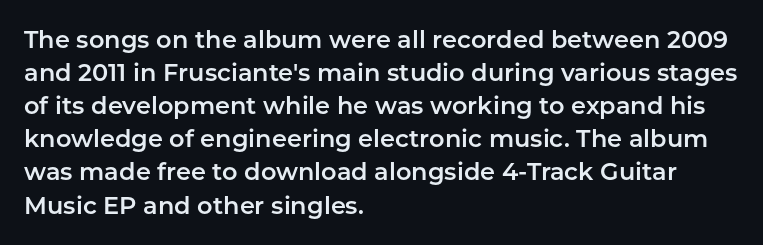
The lines are quadded left. Does extra space separate the letters? No, they use regular spacing. Tall strokes in this sample are plumb rather than angled. Notice how descenders clear the ascenders below comfortably — that's standard leading. This rendering features lettering with no underline.
